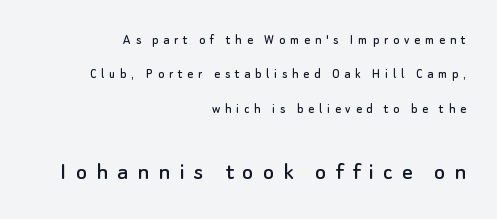
The image shows 26 px text type, upright; set right-aligned, loose line spacing (2.46x), unusually wide letter spacing (+0.35 em), not underlined; the second (bottom) block is 1.86x larger.
